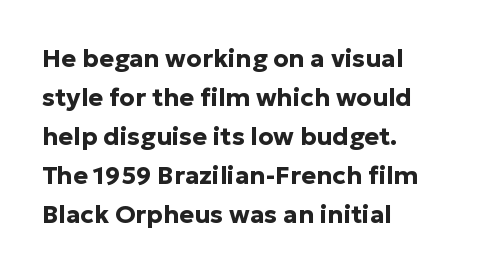
Vertical strokes here are truly vertical. In terms of letterspacing, this is plain default setting. This block has exactly the height ordinary leading produces. Pretty heavy lettering here — definitely bold.
